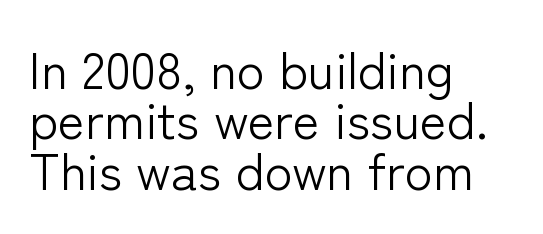
{"serif": "no", "italic": "no", "bold": "no", "weight": "light", "width": "normal", "stroke_contrast": "low", "x_height": "medium", "monospaced": "no", "underline": "no", "align": "left", "line_spacing": "tight", "line_spacing_ratio": 0.99, "letter_spacing": "normal", "letter_spacing_em": 0.0, "glyph_px": 51}
